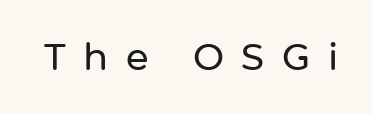
The image shows 37 px sans-serif type, upright; set unusually wide letter spacing (+0.47 em), not underlined; low stroke contrast and a medium x-height.
